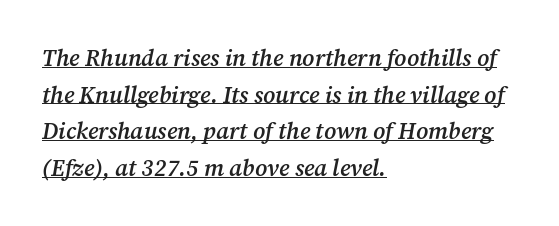
The image shows 23 px text type, italic (leaning right); set left-aligned, normal line spacing (1.59x), normal letter spacing, underlined.
